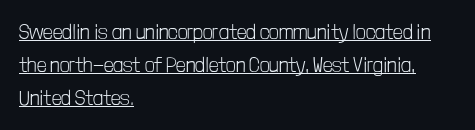
Think standard paragraph weight, or any step lighter than that. The typography opts for an upright posture over an oblique one. The rag falls on the right side of this text block. The face used here appears with an underline applied. Leading: standard. Here the glyphs are tracked normally, forming tight word shapes.
